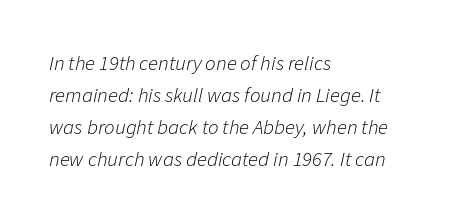
{"italic": "yes", "lean": "right", "slant_degrees": 11, "bold": "no", "underline": "no", "align": "left", "line_spacing": "normal", "line_spacing_ratio": 1.52, "letter_spacing": "normal", "letter_spacing_em": 0.0, "glyph_px": 21}
